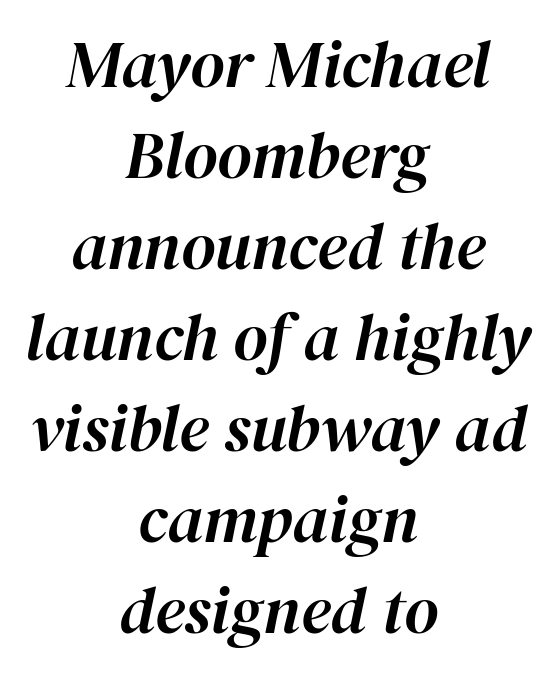
The image shows 66 px text type, italic (leaning right); set centered, normal line spacing (1.38x), normal letter spacing, not underlined; high stroke contrast and a medium x-height.
